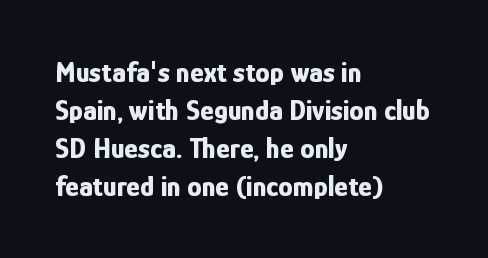
{"serif": "no", "italic": "no", "bold": "yes", "weight": "bold", "width": "condensed", "stroke_contrast": "low", "x_height": "medium", "monospaced": "no", "underline": "no", "align": "left", "line_spacing": "normal", "line_spacing_ratio": 1.31, "letter_spacing": "normal", "letter_spacing_em": 0.0, "glyph_px": 29}
